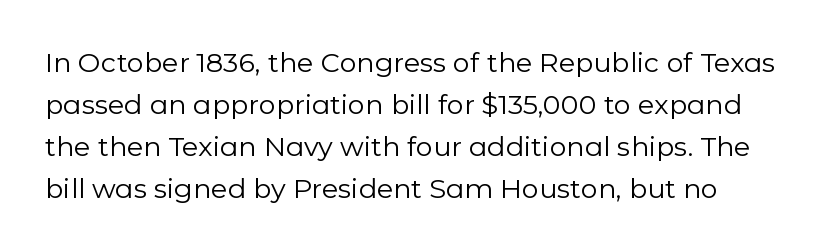
{"italic": "no", "bold": "no", "underline": "no", "line_spacing": "normal", "line_spacing_ratio": 1.56, "letter_spacing": "normal", "letter_spacing_em": 0.0, "glyph_px": 27}
